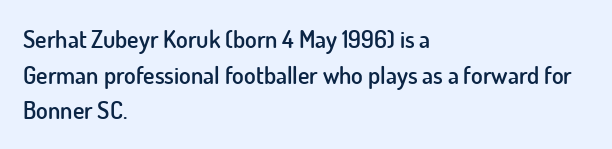
{"italic": "no", "bold": "semi", "underline": "no", "align": "left", "line_spacing": "normal", "line_spacing_ratio": 1.48, "letter_spacing": "normal", "letter_spacing_em": 0.0, "glyph_px": 24}
